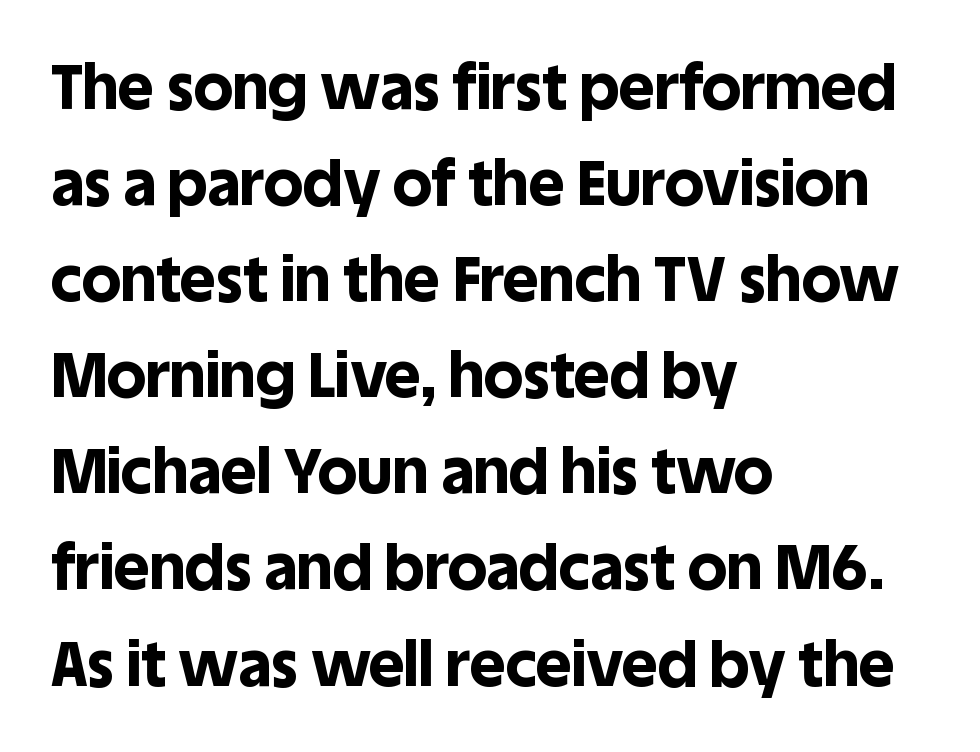
Q: Is the text bold? A: Yes.
Q: Is the text italic (slanted)? A: No, it is upright.
Q: Is the typeface a serif or a sans-serif typeface? A: Sans-serif.
Q: Is the text underlined? A: No.
Q: How is the paragraph aligned? A: Left-aligned.
Q: Is the spacing between letters normal or unusually wide? A: Normal.
Q: Is the spacing between lines tight, normal or loose? A: Normal.
Q: Width (condensed, normal, or wide)? A: Normal.
Q: x-height? A: Large.
Q: Monospaced? A: No.
